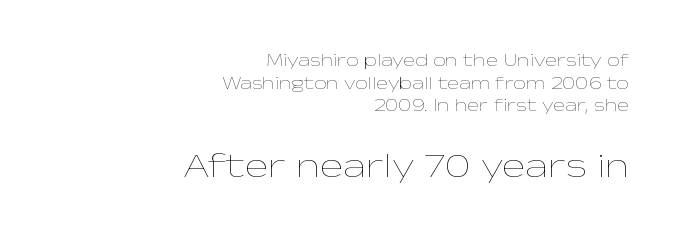
Is the block centered? No — it sits flush against the right margin. Honestly, the row spacing looks completely unremarkable. Letters rest on an invisible, unmarked baseline. Do the characters align in a grid? No, the font is proportional. No extra ink here — the face is not bold. The horizontal fit of the characters is conventional and even.
